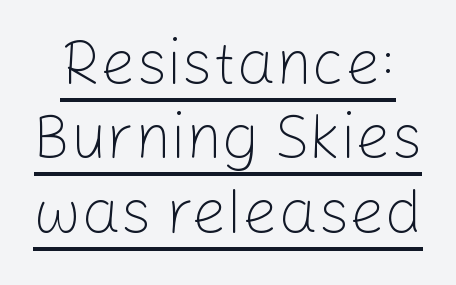
The image shows 62 px light sans-serif type, upright; set line spacing 1.2x, normal letter spacing, underlined; low stroke contrast and a medium x-height.
